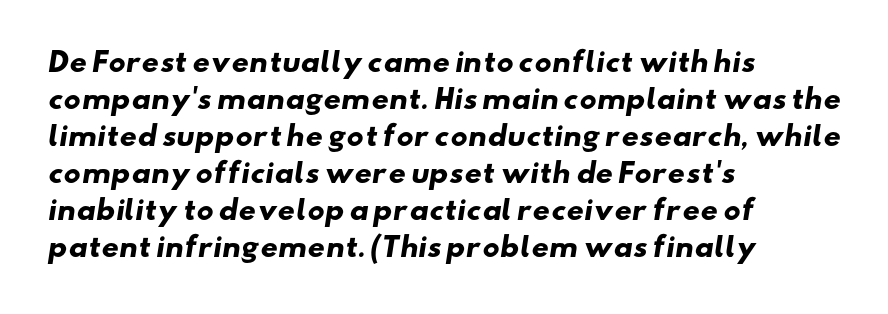
Words appear dense and cohesive because spacing is normal. The strip under each line holds only bare page. The glyphs have the mass of a bold cut. Quick note: interline space is typical. A classic flush-left, rag-right setting is used for this passage.
